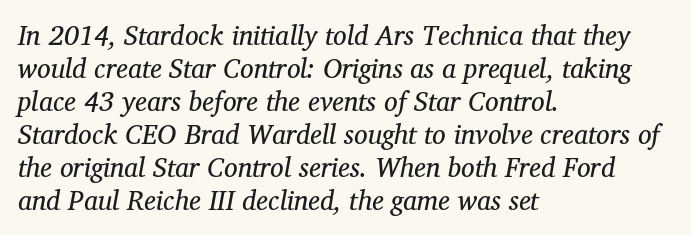
Q: Is the text bold? A: No.
Q: Is the text italic (slanted)? A: Yes, it leans right by about 12 degrees.
Q: Is the text underlined? A: No.
Q: How is the paragraph aligned? A: Left-aligned.
Q: Is the spacing between letters normal or unusually wide? A: Normal.
